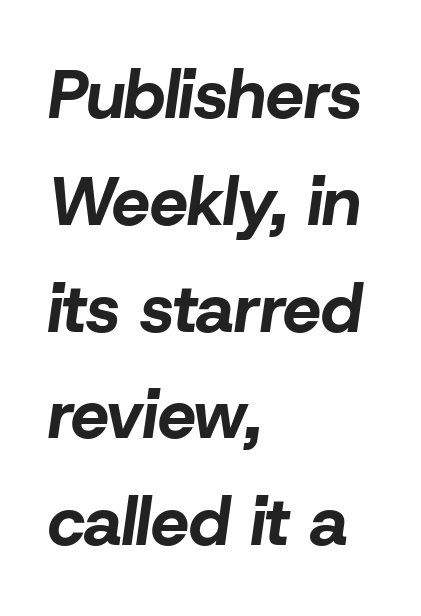
The space between consecutive lines is moderate. A bare baseline throughout the passage. Notice how the stems are inclined rather than vertical — that's the hallmark of italics. The passage shown has conventional tracking throughout. You'd pick this weight for a headline — it's a proper bold. Horizontally, the lines are justified to the leading edge only.
